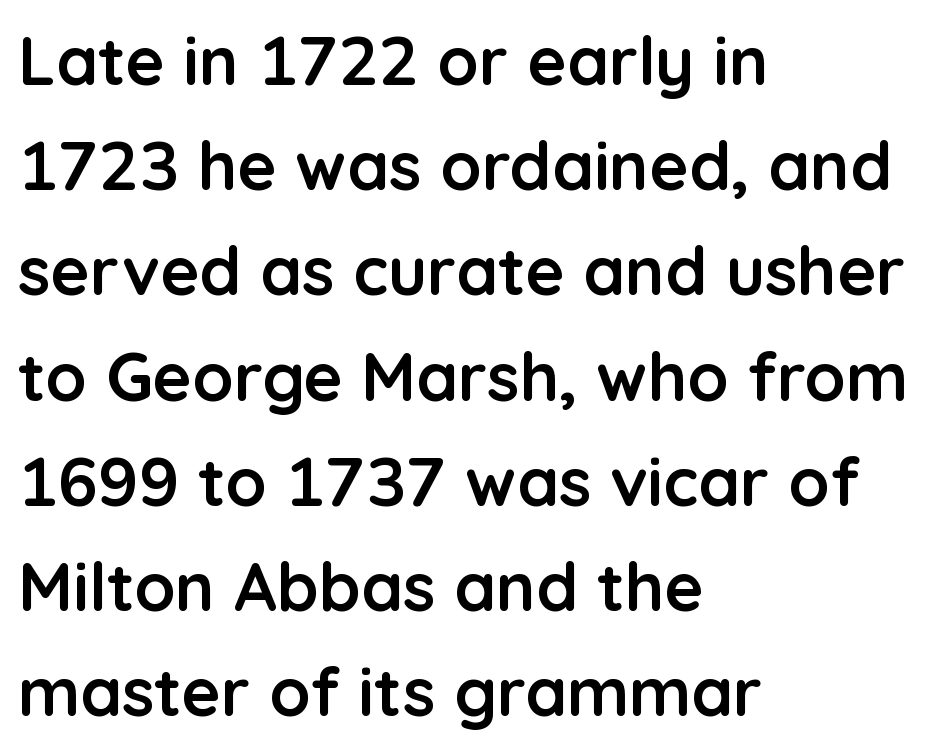
The image shows 67 px semibold sans-serif type, upright; set left-aligned, normal line spacing (1.57x), normal letter spacing, not underlined; low stroke contrast and a medium x-height.
